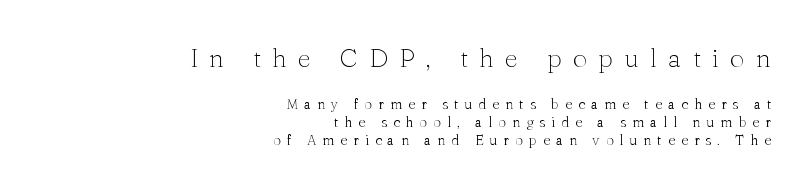
Q: Is the text bold? A: No.
Q: Is the text italic (slanted)? A: No, it is upright.
Q: Is the text underlined? A: No.
Q: How is the paragraph aligned? A: Right-aligned.
Q: Is the spacing between letters normal or unusually wide? A: Unusually wide.
Q: Is the spacing between lines tight, normal or loose? A: Normal.
Q: Which block of text is set in a larger size, the first (top) or the second (bottom)? A: The first (top) one.
